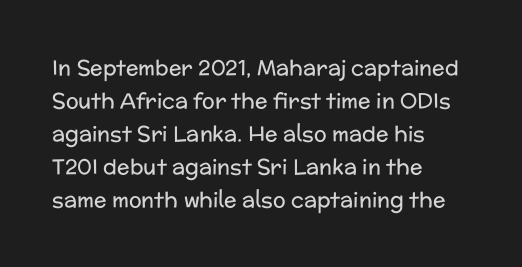
The image shows 21 px text type, upright; set left-aligned, normal line spacing (1.57x), normal letter spacing, not underlined.
